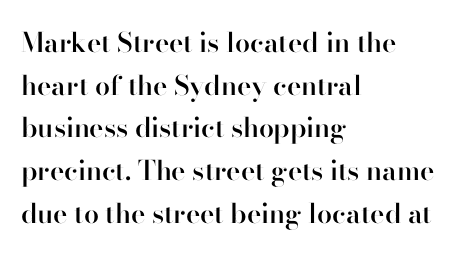
The characters look somewhat weighty, a semibold short of true bold. This sample uses an upright cut, with every glyph sitting square on the baseline. The horizontal fit of the characters is conventional and even. The ragged edge is on the right, which tells us the setting is flush left. This block has exactly the height ordinary leading produces. Glance below the letters and you will spot only blank space.
